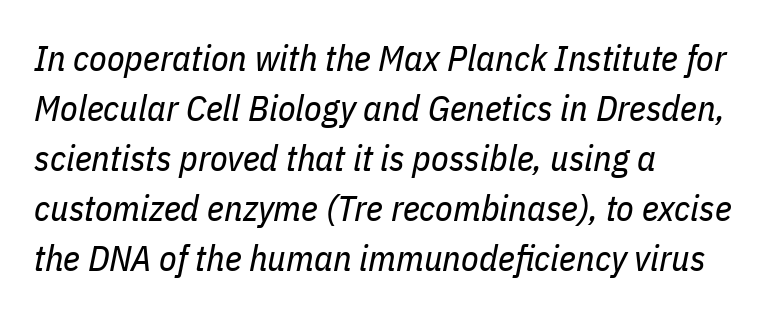
The image shows 36 px regular-weight, condensed type, italic (leaning right); set left-aligned, normal line spacing (1.39x), normal letter spacing, not underlined; low stroke contrast and a medium x-height.
